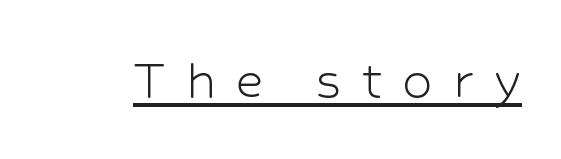
Underlined type. Nope, no serifs anywhere on these letters. This is the regular roman posture of the typeface. Spacing between characters has been opened up far beyond the box default. The font sits on the lighter half of the weight spectrum, regular included.
